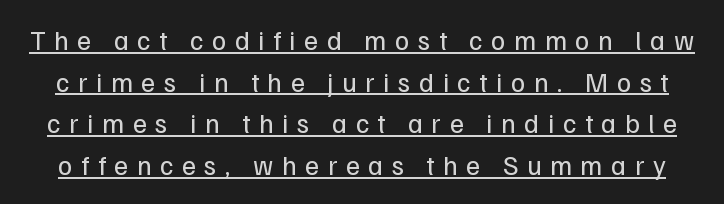
The image shows 27 px text type, upright; set normal line spacing (1.54x), unusually wide letter spacing (+0.32 em), underlined.
